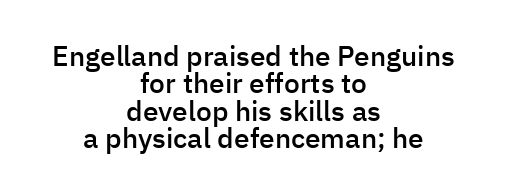
The face used here is rendered with its standard letterfit. The area under the type is left untouched. The letters advance in unequal steps, a hallmark of proportional type. This sample uses a sans-serif face.
